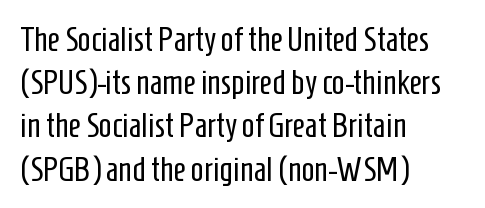
The image shows 34 px regular-weight, condensed sans-serif type, upright; set left-aligned, normal line spacing (1.27x), normal letter spacing, not underlined; low stroke contrast and a medium x-height.
